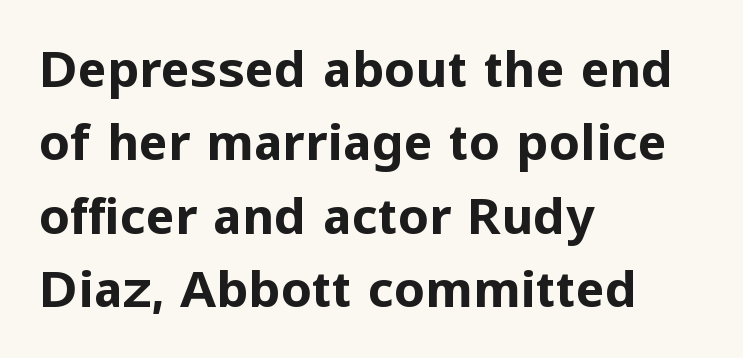
If you drew a line through each stem, it would be perfectly vertical. Thick stems and heavy bowls — unmistakably bold. The rendering shows plain stroke endings on the letterforms — a sans-serif design. If you drew a ruler down the left edge, every line would touch it. Proportional: the letters do not fall into vertical columns.
